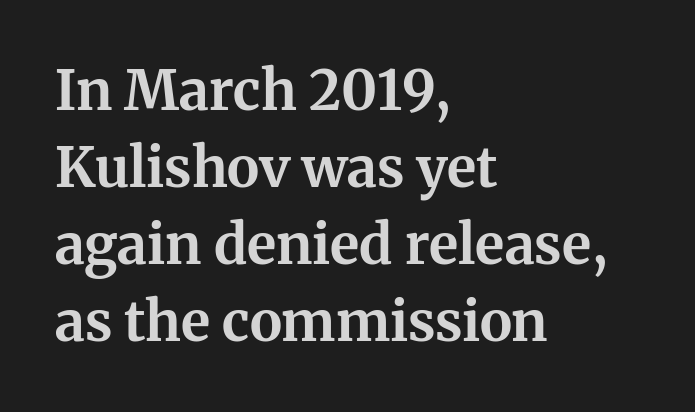
The image shows 55 px bold serif type, upright; set left-aligned, normal line spacing (1.4x), normal letter spacing, not underlined; medium stroke contrast and a medium x-height.
